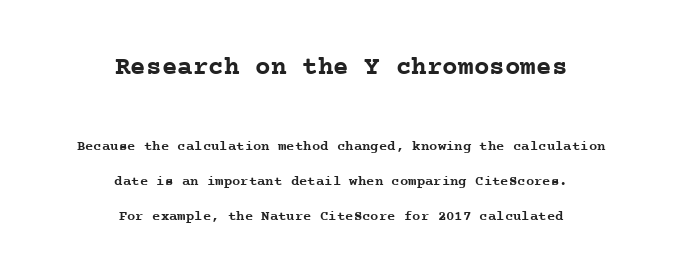
Q: Is the text bold? A: Yes.
Q: Is the text italic (slanted)? A: No, it is upright.
Q: Is the text underlined? A: No.
Q: How is the paragraph aligned? A: Centered.
Q: Is the spacing between letters normal or unusually wide? A: Normal.
Q: Is the spacing between lines tight, normal or loose? A: Loose.
Q: Which block of text is set in a larger size, the first (top) or the second (bottom)? A: The first (top) one.
